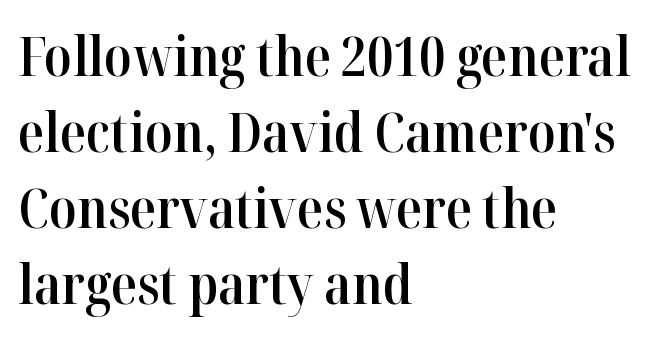
Q: Is the text bold? A: Semi-bold.
Q: Is the text italic (slanted)? A: No, it is upright.
Q: Is the typeface a serif or a sans-serif typeface? A: Serif.
Q: Is the text underlined? A: No.
Q: How is the paragraph aligned? A: Left-aligned.
Q: Is the spacing between letters normal or unusually wide? A: Normal.
Q: Is the spacing between lines tight, normal or loose? A: Normal.
Q: Width (condensed, normal, or wide)? A: Normal.
Q: Stroke contrast? A: High.
Q: x-height? A: Medium.
Q: Monospaced? A: No.
